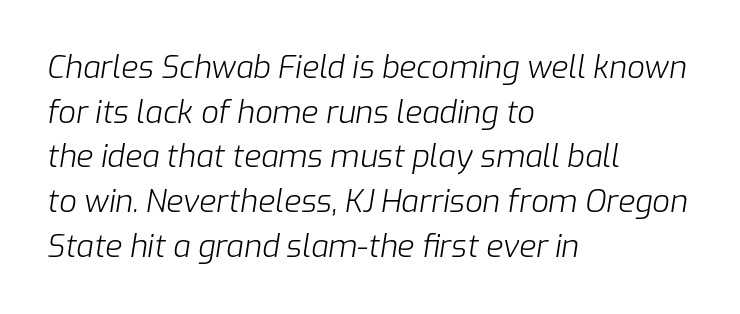
{"italic": "yes", "lean": "right", "slant_degrees": 9, "bold": "no", "weight": "light", "width": "normal", "stroke_contrast": "low", "x_height": "medium", "monospaced": "no", "underline": "no", "align": "left", "line_spacing": "normal", "line_spacing_ratio": 1.44, "letter_spacing": "normal", "letter_spacing_em": 0.0, "glyph_px": 31}
